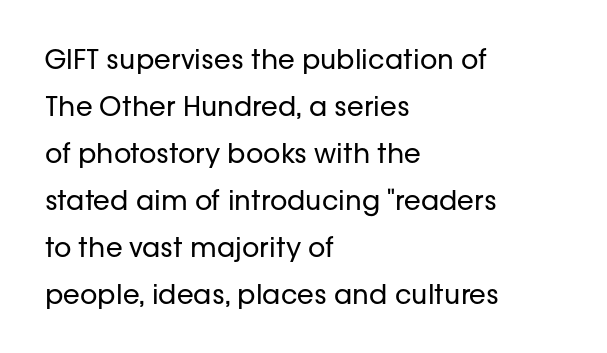
{"italic": "no", "bold": "no", "underline": "no", "align": "left", "line_spacing_ratio": 1.74, "letter_spacing": "normal", "letter_spacing_em": 0.0, "glyph_px": 27}
